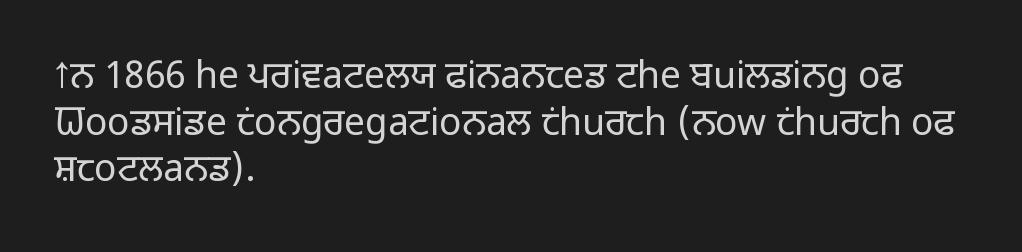
{"serif": "no", "italic": "no", "bold": "no", "weight": "light", "width": "normal", "stroke_contrast": "low", "x_height": "medium", "monospaced": "no", "underline": "no", "align": "left", "line_spacing": "normal", "line_spacing_ratio": 1.26, "letter_spacing": "normal", "letter_spacing_em": 0.0, "glyph_px": 37}
